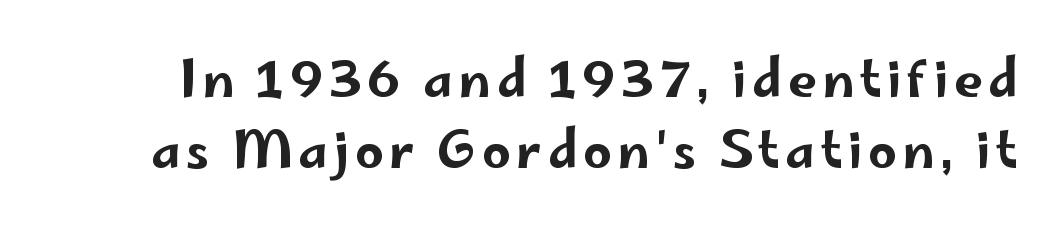
The image shows 50 px wide sans-serif type, upright; set normal line spacing (1.43x), not underlined; low stroke contrast and a small x-height.
